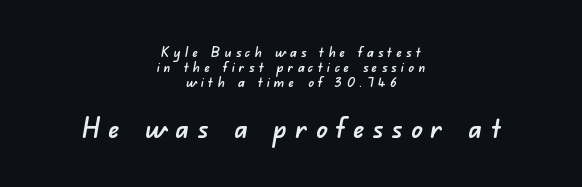
{"serif": "no", "width": "normal", "stroke_contrast": "low", "x_height": "small", "monospaced": "no", "underline": "no", "align": "center", "line_spacing": "tight", "line_spacing_ratio": 1.06, "letter_spacing": "wide", "letter_spacing_em": 0.3, "larger_block": "second", "size_ratio": 2.0, "glyph_px": 28}
